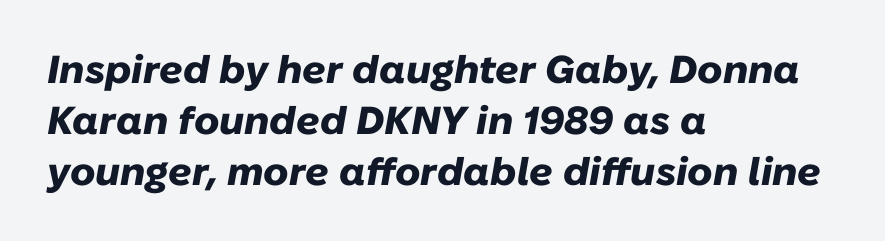
{"italic": "yes", "lean": "right", "slant_degrees": 10, "bold": "yes", "weight": "heavy", "width": "normal", "stroke_contrast": "low", "x_height": "medium", "monospaced": "no", "underline": "no", "align": "left", "line_spacing": "normal", "line_spacing_ratio": 1.31, "letter_spacing": "normal", "letter_spacing_em": 0.0, "glyph_px": 39}
